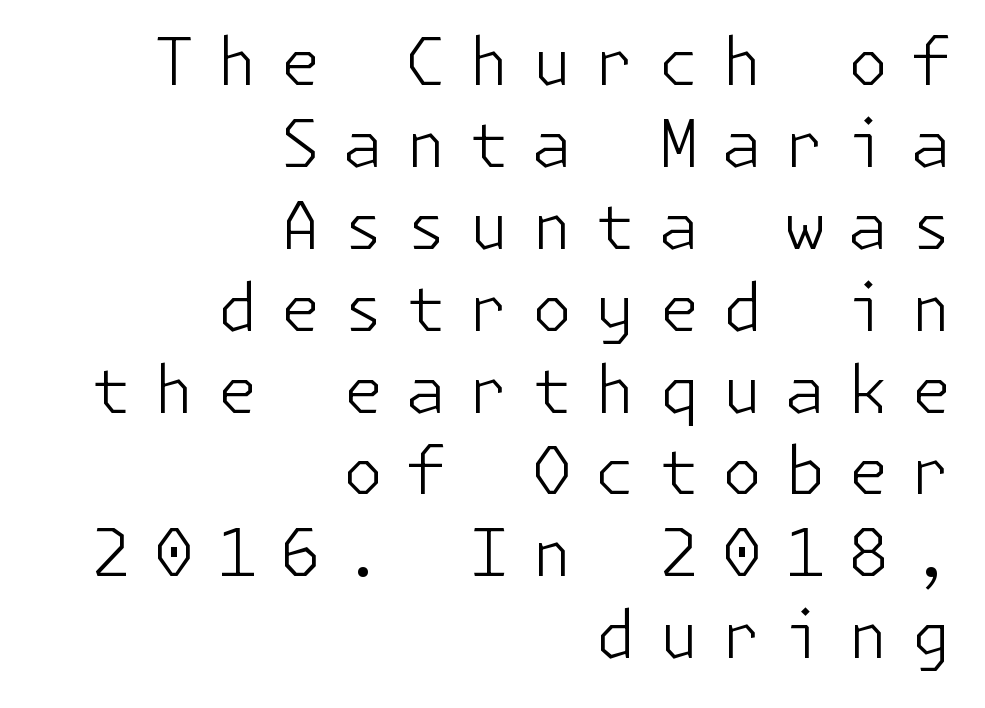
{"serif": "no", "italic": "no", "bold": "no", "weight": "light", "width": "normal", "stroke_contrast": "low", "x_height": "medium", "underline": "no", "align": "right", "line_spacing": "normal", "line_spacing_ratio": 1.26, "letter_spacing": "wide", "letter_spacing_em": 0.35, "glyph_px": 65}
